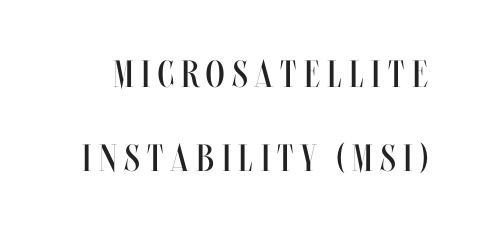
The image shows 38 px regular-weight, condensed type, upright; set loose line spacing (2.21x), unusually wide letter spacing (+0.2 em), not underlined; medium stroke contrast and a large x-height.
